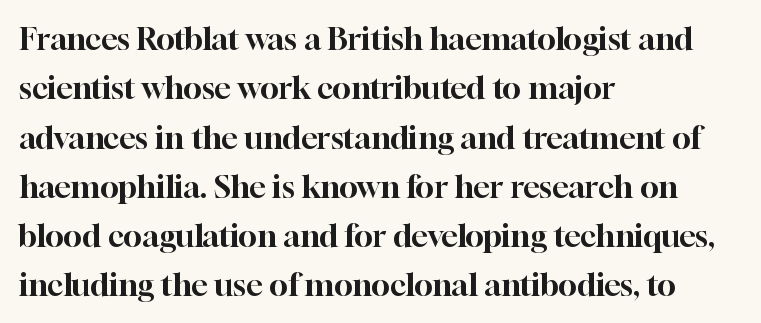
Q: Is the text italic (slanted)? A: No, it is upright.
Q: Is the typeface a serif or a sans-serif typeface? A: Serif.
Q: Is the text underlined? A: No.
Q: How is the paragraph aligned? A: Left-aligned.
Q: Is the spacing between letters normal or unusually wide? A: Normal.
Q: Is the spacing between lines tight, normal or loose? A: Normal.
Q: Width (condensed, normal, or wide)? A: Normal.
Q: Stroke contrast? A: High.
Q: x-height? A: Medium.
Q: Monospaced? A: No.
